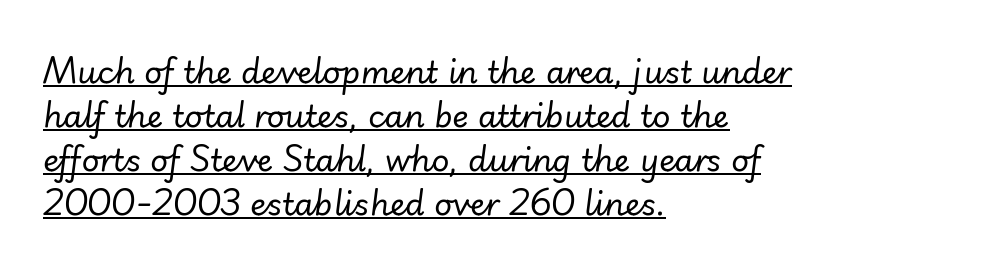
Think of a printed novel: that variable character pitch is what you see here. The passage shown has conventional tracking throughout. This is oblique type, the kind used for emphasis or titles. Regular leading.
